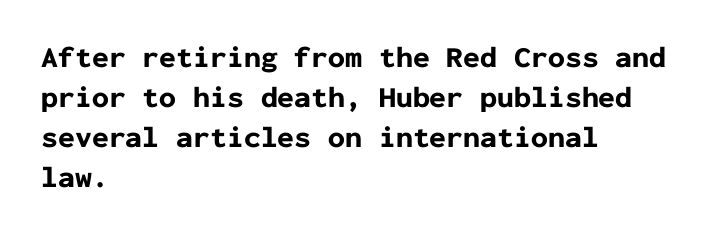
{"serif": "no", "italic": "no", "bold": "yes", "weight": "bold", "width": "normal", "stroke_contrast": "low", "x_height": "medium", "monospaced": "yes", "underline": "no", "align": "left", "line_spacing": "normal", "line_spacing_ratio": 1.33, "letter_spacing": "normal", "letter_spacing_em": 0.0, "glyph_px": 30}
